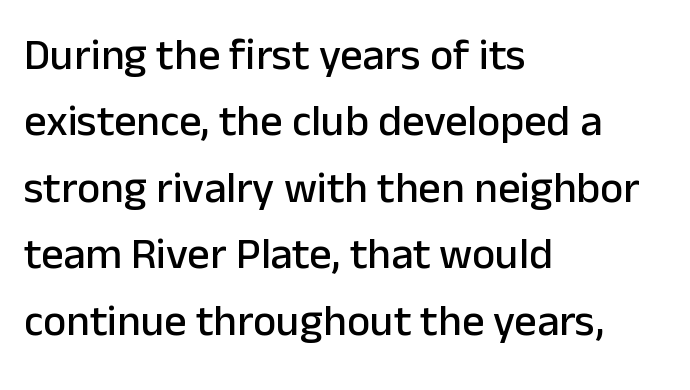
The image shows 44 px sans-serif type, upright; set left-aligned, normal line spacing (1.51x), normal letter spacing, not underlined; low stroke contrast and a medium x-height.
